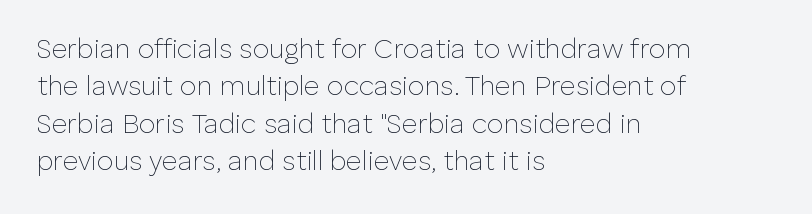
{"italic": "no", "bold": "no", "underline": "no", "align": "left", "line_spacing": "normal", "line_spacing_ratio": 1.38, "letter_spacing": "normal", "letter_spacing_em": 0.0, "glyph_px": 27}
